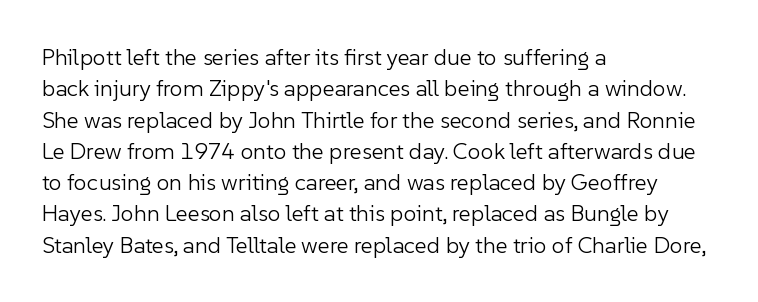
The image shows 23 px text type, upright; set left-aligned, normal line spacing (1.36x), normal letter spacing, not underlined.
